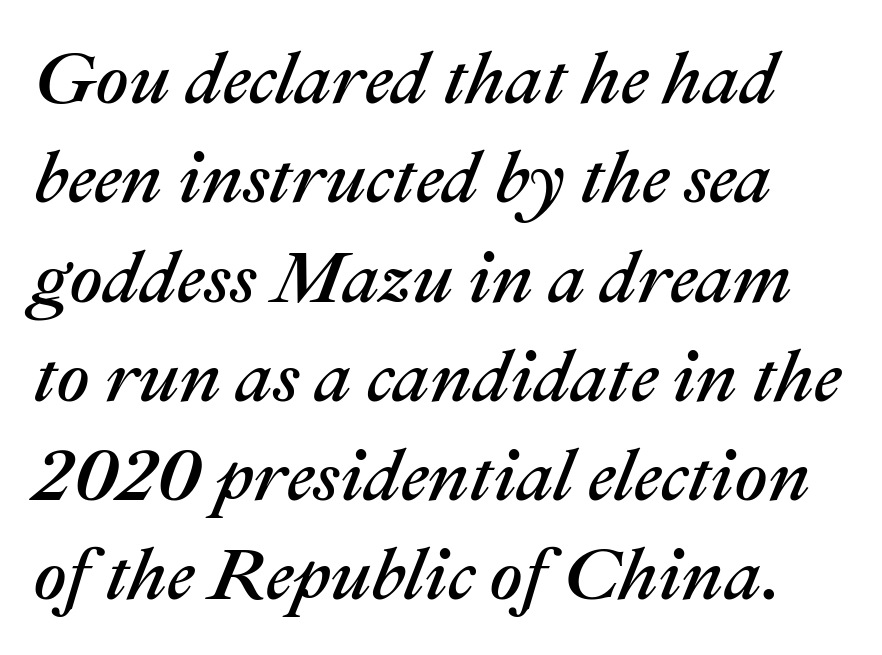
{"italic": "yes", "lean": "right", "slant_degrees": 22, "width": "normal", "stroke_contrast": "medium", "x_height": "medium", "monospaced": "no", "underline": "no", "line_spacing": "normal", "line_spacing_ratio": 1.36, "letter_spacing": "normal", "letter_spacing_em": 0.0, "glyph_px": 73}
